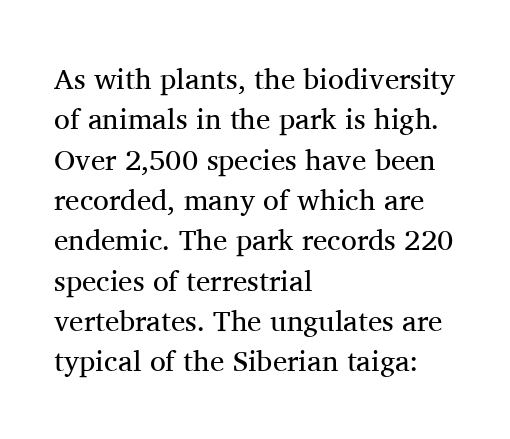
Just letters on the line, the space beneath them empty. Each word holds together tightly as a unit, with standard inter-letter gaps. These lines are rendered in a variable-pitch font. What's the leading like? Ordinary, nothing unusual. Stem width sits at or under what a default text font uses.
